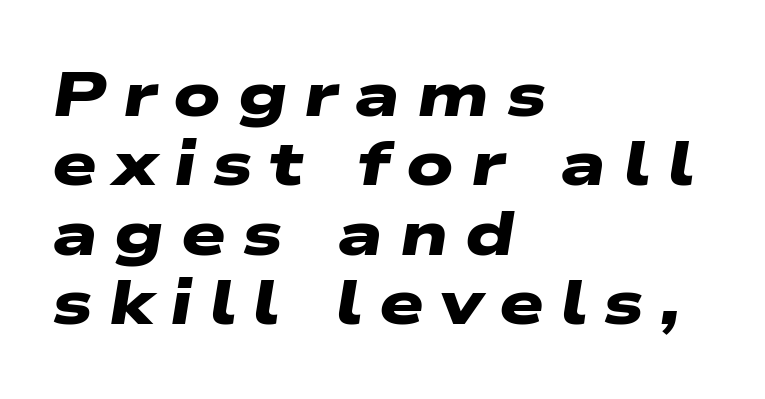
The type family on display is of the sans-serif kind. Set as a true bold cut, around the 700 mark. Substantial extra tracking has been applied to these lines. Here the designer chose a conventional face with non-uniform glyph widths. Honestly, the rows look squashed on top of each other.
